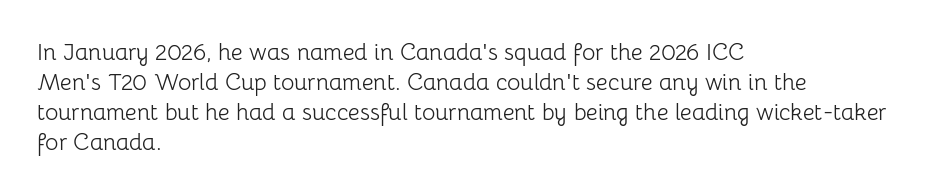
Q: Is the text bold? A: No.
Q: Is the text italic (slanted)? A: No, it is upright.
Q: Is the text underlined? A: No.
Q: How is the paragraph aligned? A: Left-aligned.
Q: Is the spacing between letters normal or unusually wide? A: Normal.
Q: Is the spacing between lines tight, normal or loose? A: Normal.
